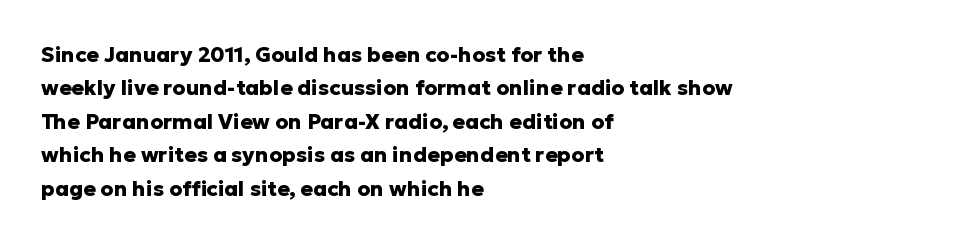
The image shows 21 px bold type, upright; set left-aligned, normal line spacing (1.59x), normal letter spacing, not underlined.
